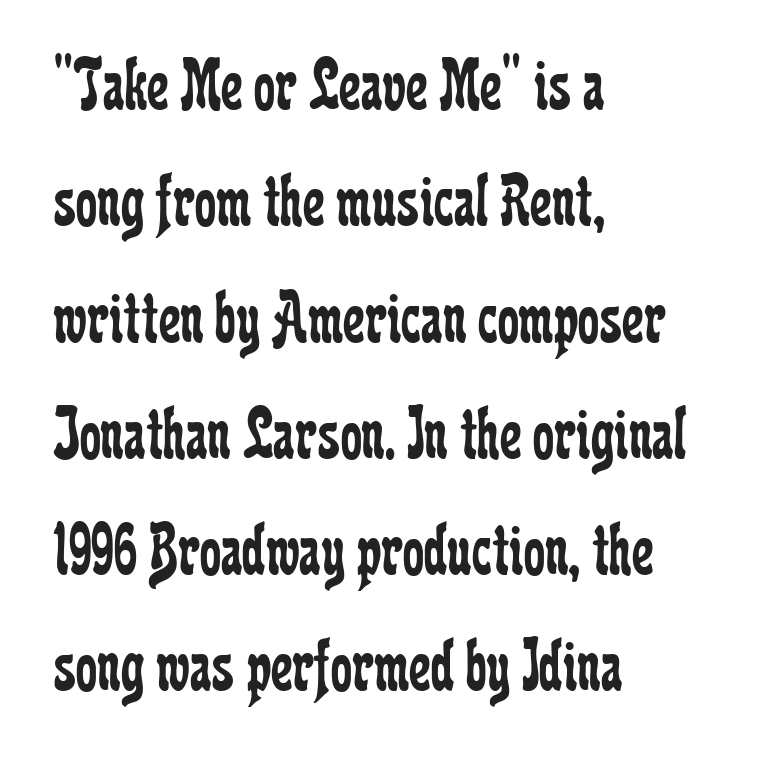
The image shows 76 px regular-weight, condensed serif type, upright; set left-aligned, normal line spacing (1.53x), normal letter spacing, not underlined; low stroke contrast and a medium x-height.
